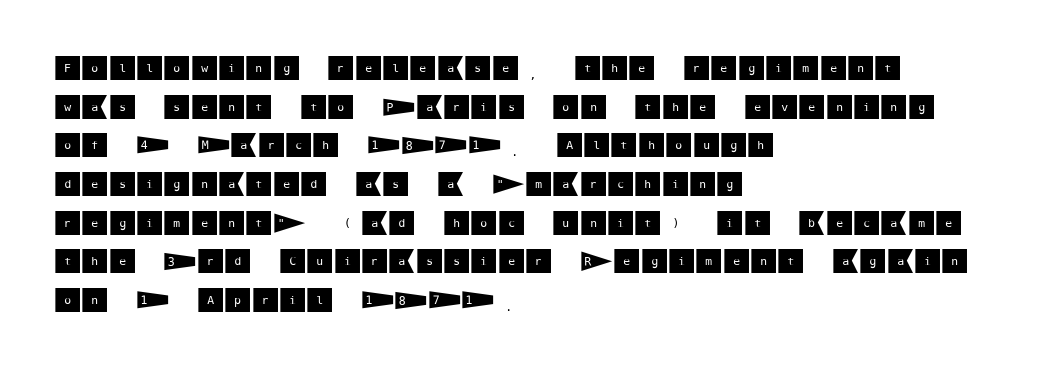
The typeface chosen for these lines omits serifs. This sample uses plain, unmodified letter spacing. The lines in this sample share a left origin and differ only in where they stop. Italic? Not at all — the glyphs are vertical.
